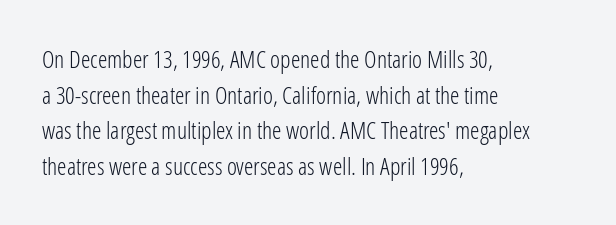
The image shows 24 px text type, upright; set left-aligned, normal line spacing (1.48x), normal letter spacing, not underlined.
